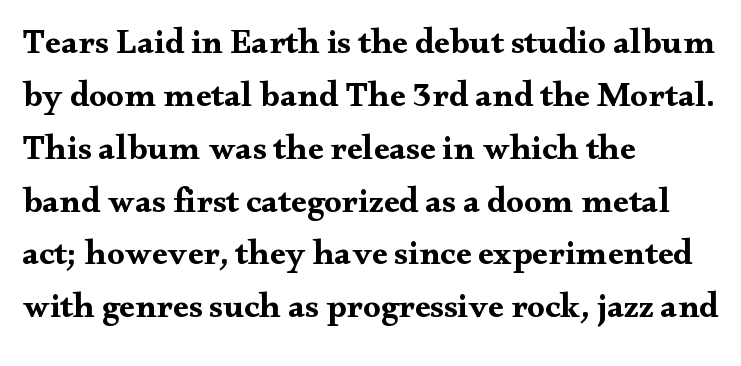
The image shows 35 px bold, wide serif type, upright; set left-aligned, normal line spacing (1.51x), normal letter spacing, not underlined; medium stroke contrast and a small x-height.
